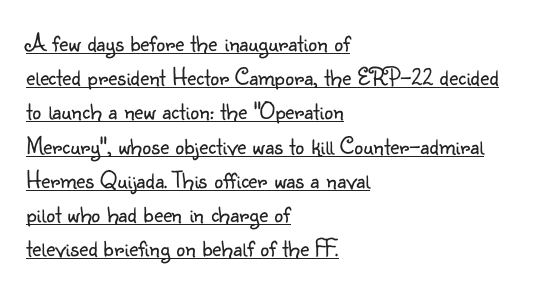
Characters remain perfectly vertical along every line. The passage shown stacks its lines at a standard gap. Alignment: flush left. Short note: letters normally spaced.
